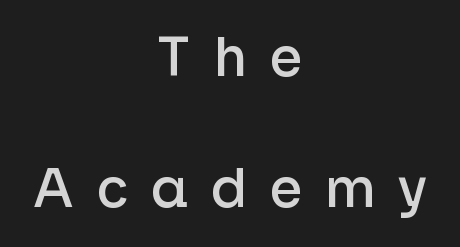
{"serif": "no", "italic": "no", "bold": "semi", "weight": "semibold", "width": "normal", "stroke_contrast": "low", "x_height": "medium", "monospaced": "no", "underline": "no", "align": "center", "line_spacing": "loose", "line_spacing_ratio": 2.47, "letter_spacing": "wide", "letter_spacing_em": 0.42, "glyph_px": 53}
